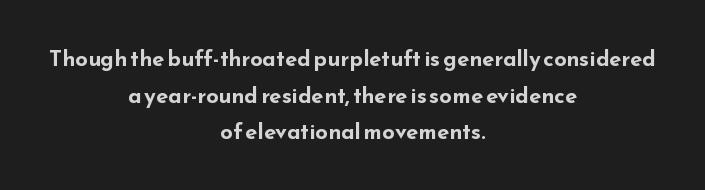
Honestly, there is no underline to notice here at all. The letters are bold, with thick, heavy strokes. In terms of letterspacing, this is plain default setting. The letters stand upright; this is a roman face. The rendering positions every line midway between the sides.
